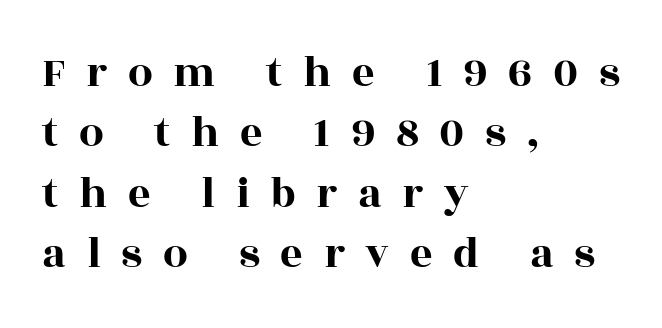
Anything drawn beneath the words? Only blank space. Line starts are locked; line ends wander. Examine the stroke ends and you'll spot serifs. Substantial extra tracking has been applied to these lines.
